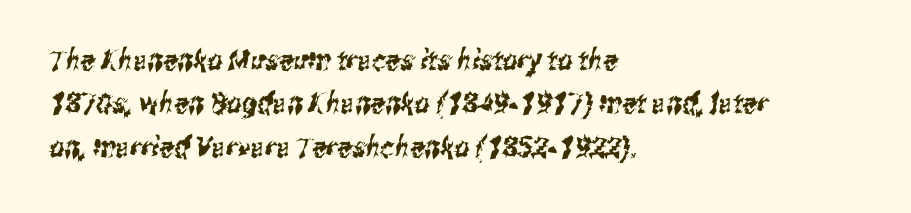
Compared with typical body copy, the letter spacing here is the same. This rendering employs a face without finishing strokes, i.e., a sans-serif. Check under the words: just untouched page. The vertical gap from one line to the next is medium. Horizontally, the lines are justified to the leading edge only.
